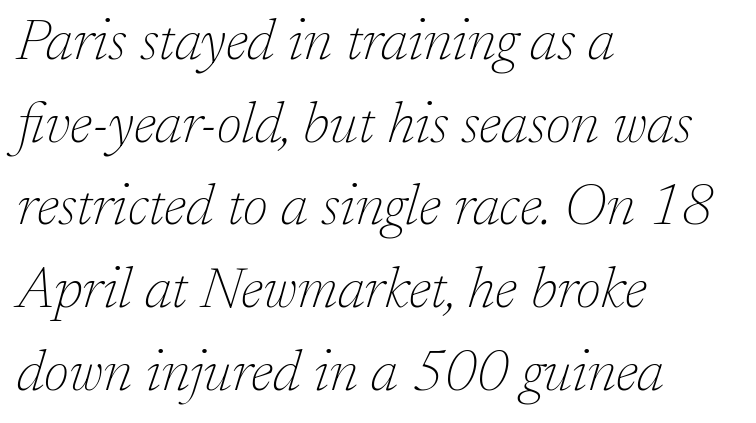
{"serif": "yes", "italic": "yes", "lean": "right", "slant_degrees": 17, "bold": "no", "weight": "thin", "width": "normal", "stroke_contrast": "low", "x_height": "medium", "monospaced": "no", "underline": "no", "align": "left", "line_spacing": "normal", "line_spacing_ratio": 1.45, "letter_spacing": "normal", "letter_spacing_em": 0.0, "glyph_px": 57}
